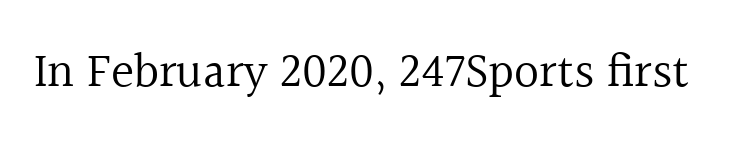
The image shows 49 px regular-weight serif type, upright; set normal letter spacing, not underlined; a medium x-height.
